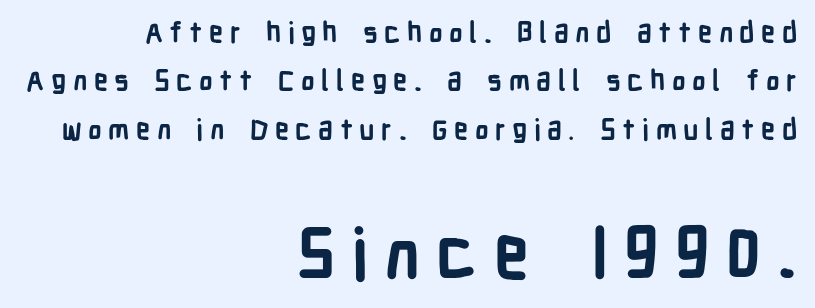
Is this a fixed-width face? No — the glyphs have proportional, varying widths. Notice how the passage keeps a crisp vertical edge on the right only. The glyphs in this specimen are sans serif. The string is rendered with underlining switched off.
